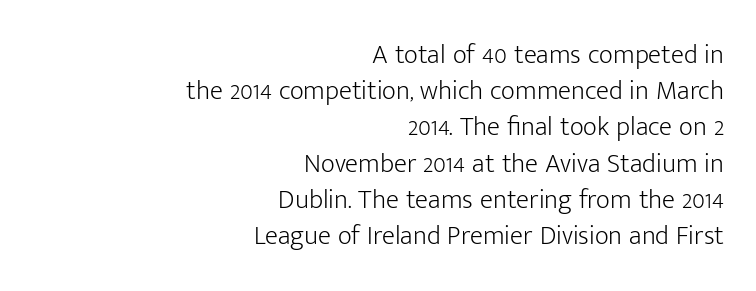
Q: Is the text bold? A: No.
Q: Is the text italic (slanted)? A: No, it is upright.
Q: Is the text underlined? A: No.
Q: How is the paragraph aligned? A: Right-aligned.
Q: Is the spacing between letters normal or unusually wide? A: Normal.
Q: Is the spacing between lines tight, normal or loose? A: Normal.
